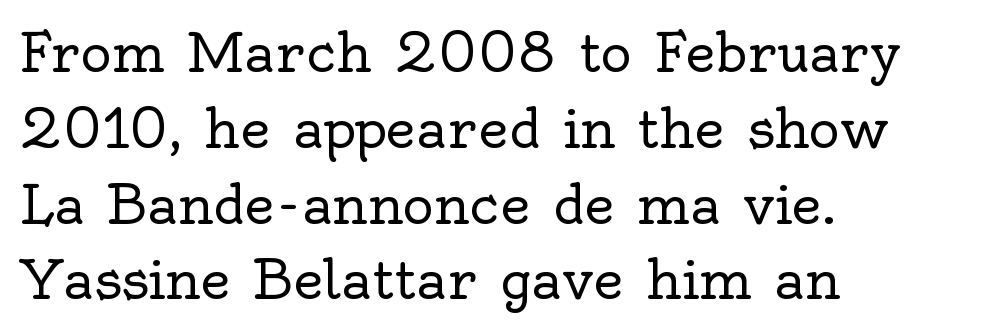
The image shows 53 px regular-weight serif type, upright; set left-aligned, normal line spacing (1.43x), normal letter spacing, not underlined; a small x-height.
